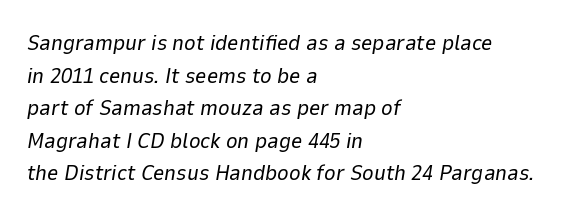
Q: Is the text bold? A: No.
Q: Is the text italic (slanted)? A: Yes, it leans right by about 9 degrees.
Q: Is the text underlined? A: No.
Q: How is the paragraph aligned? A: Left-aligned.
Q: Is the spacing between letters normal or unusually wide? A: Normal.
Q: Is the spacing between lines tight, normal or loose? A: Normal.
